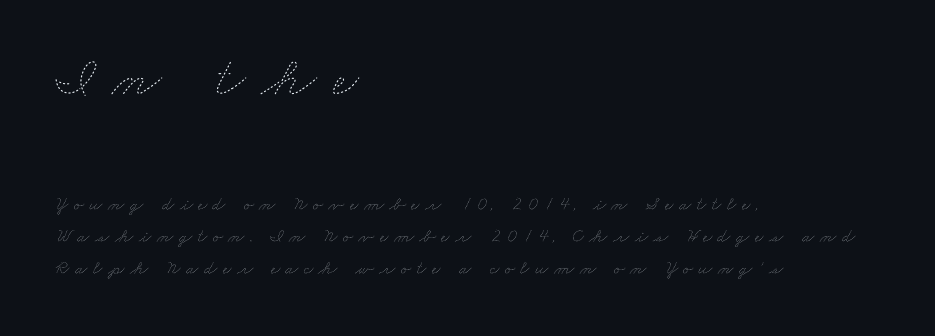
Q: Is the text bold? A: No.
Q: Is the text underlined? A: No.
Q: How is the paragraph aligned? A: Left-aligned.
Q: Is the spacing between letters normal or unusually wide? A: Unusually wide.
Q: Is the spacing between lines tight, normal or loose? A: Normal.
Q: Which block of text is set in a larger size, the first (top) or the second (bottom)? A: The first (top) one.
Q: Width (condensed, normal, or wide)? A: Wide.
Q: Stroke contrast? A: Low.
Q: x-height? A: Small.
Q: Monospaced? A: No.
